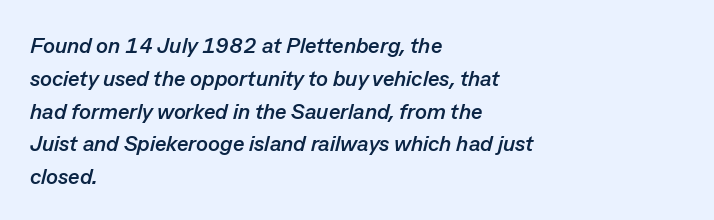
The image shows 22 px bold type, italic (leaning right); set left-aligned, normal line spacing (1.49x), normal letter spacing, not underlined.
